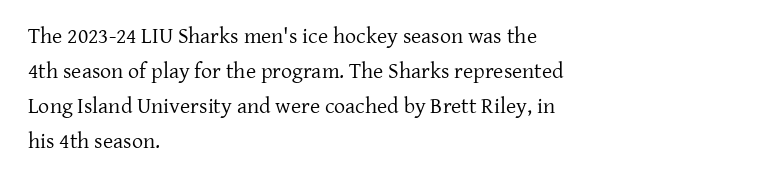
The image shows 22 px text type, upright; set left-aligned, normal line spacing (1.59x), normal letter spacing, not underlined.
